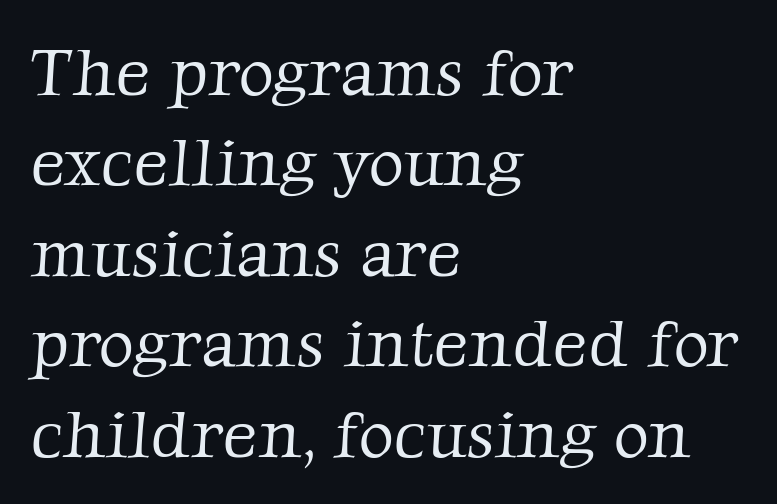
{"serif": "yes", "bold": "no", "weight": "light", "width": "normal", "stroke_contrast": "low", "x_height": "medium", "monospaced": "no", "underline": "no", "align": "left", "line_spacing": "normal", "line_spacing_ratio": 1.33, "letter_spacing": "normal", "letter_spacing_em": 0.0, "glyph_px": 68}
